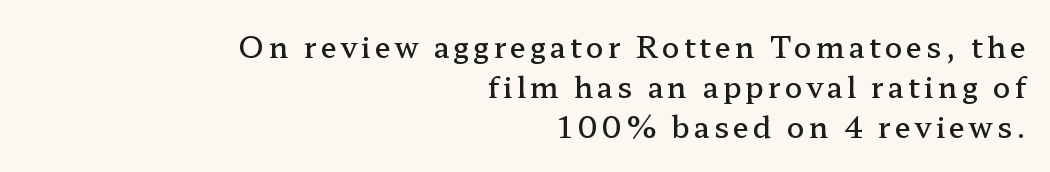
Q: Is the text bold? A: Semi-bold.
Q: Is the text italic (slanted)? A: No, it is upright.
Q: Is the typeface a serif or a sans-serif typeface? A: Serif.
Q: Is the text underlined? A: No.
Q: How is the paragraph aligned? A: Right-aligned.
Q: Is the spacing between lines tight, normal or loose? A: Normal.
Q: Width (condensed, normal, or wide)? A: Wide.
Q: Stroke contrast? A: Low.
Q: x-height? A: Medium.
Q: Monospaced? A: No.
